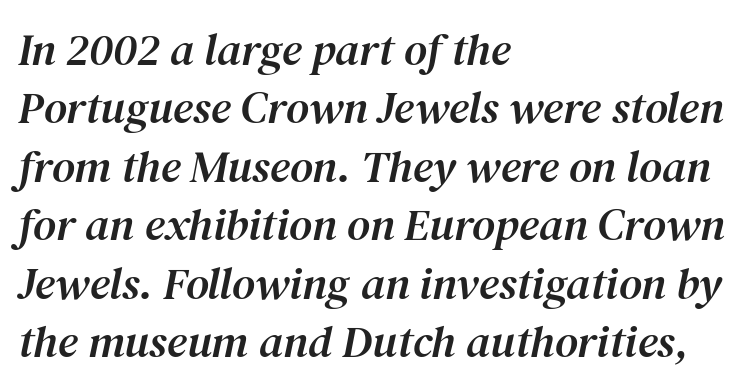
{"serif": "yes", "italic": "yes", "lean": "right", "slant_degrees": 12, "width": "normal", "stroke_contrast": "medium", "x_height": "medium", "monospaced": "no", "underline": "no", "align": "left", "line_spacing": "normal", "line_spacing_ratio": 1.3, "letter_spacing": "normal", "letter_spacing_em": 0.0, "glyph_px": 45}
